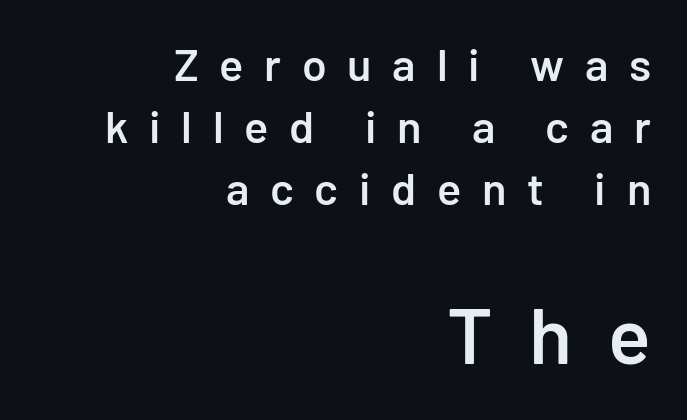
The image shows 79 px semibold sans-serif type, upright; set right-aligned, normal line spacing (1.38x), unusually wide letter spacing (+0.46 em), not underlined; the second (bottom) block is 1.76x larger; low stroke contrast and a medium x-height.
